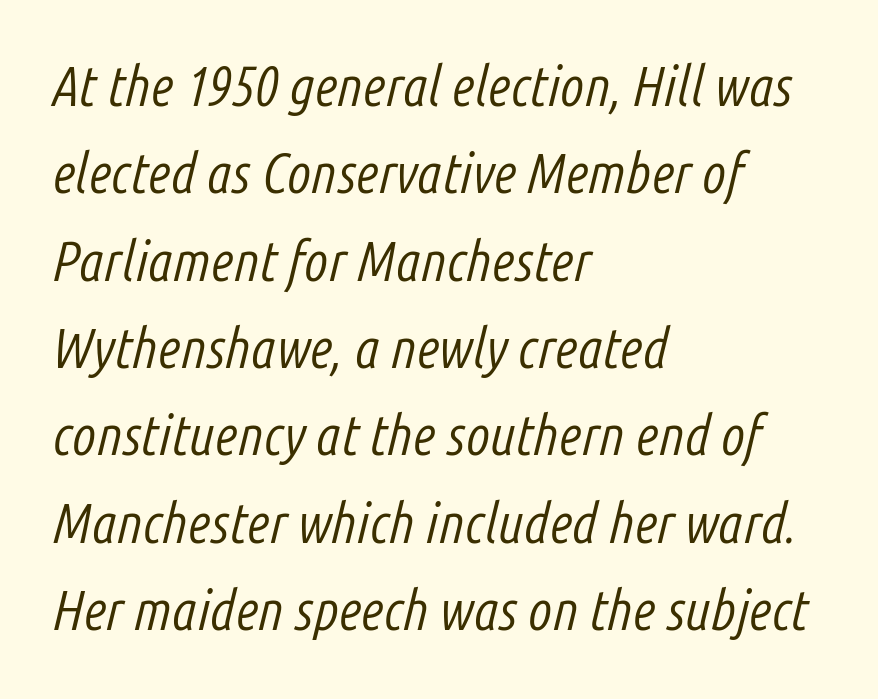
Q: Is the text bold? A: No.
Q: Is the text italic (slanted)? A: Yes, it leans right by about 14 degrees.
Q: Is the text underlined? A: No.
Q: How is the paragraph aligned? A: Left-aligned.
Q: Is the spacing between letters normal or unusually wide? A: Normal.
Q: Is the spacing between lines tight, normal or loose? A: Normal.
Q: Width (condensed, normal, or wide)? A: Condensed.
Q: Stroke contrast? A: Low.
Q: x-height? A: Medium.
Q: Monospaced? A: No.
